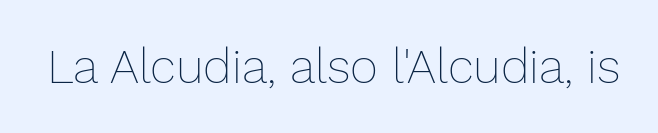
{"italic": "no", "bold": "no", "weight": "thin", "width": "normal", "stroke_contrast": "low", "x_height": "medium", "monospaced": "no", "underline": "no", "letter_spacing": "normal", "letter_spacing_em": 0.0, "glyph_px": 48}
